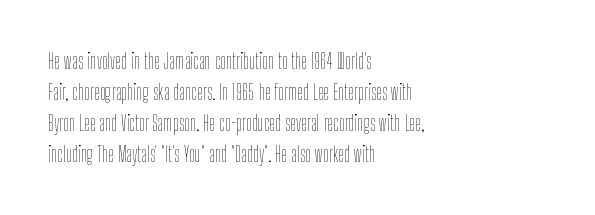
The image shows 21 px text type, upright; set left-aligned, normal line spacing (1.47x), normal letter spacing, not underlined.
